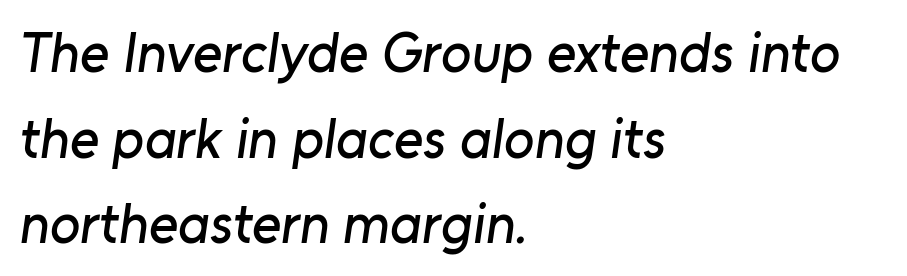
Q: Is the typeface a serif or a sans-serif typeface? A: Sans-serif.
Q: Is the text underlined? A: No.
Q: How is the paragraph aligned? A: Left-aligned.
Q: Is the spacing between letters normal or unusually wide? A: Normal.
Q: Is the spacing between lines tight, normal or loose? A: Normal.
Q: Width (condensed, normal, or wide)? A: Normal.
Q: Stroke contrast? A: Low.
Q: x-height? A: Medium.
Q: Monospaced? A: No.
